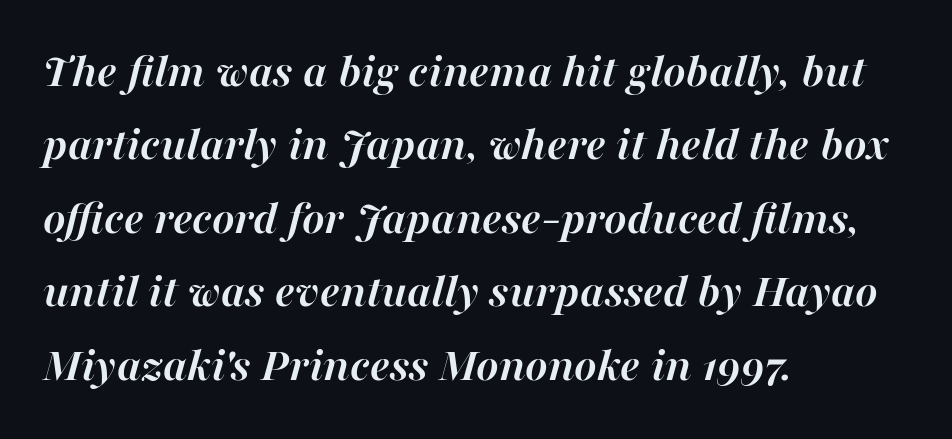
Q: Is the text bold? A: Yes.
Q: Is the text italic (slanted)? A: Yes, it leans right by about 16 degrees.
Q: Is the text underlined? A: No.
Q: How is the paragraph aligned? A: Left-aligned.
Q: Is the spacing between letters normal or unusually wide? A: Normal.
Q: Is the spacing between lines tight, normal or loose? A: Normal.
Q: Width (condensed, normal, or wide)? A: Normal.
Q: Stroke contrast? A: High.
Q: x-height? A: Medium.
Q: Monospaced? A: No.
